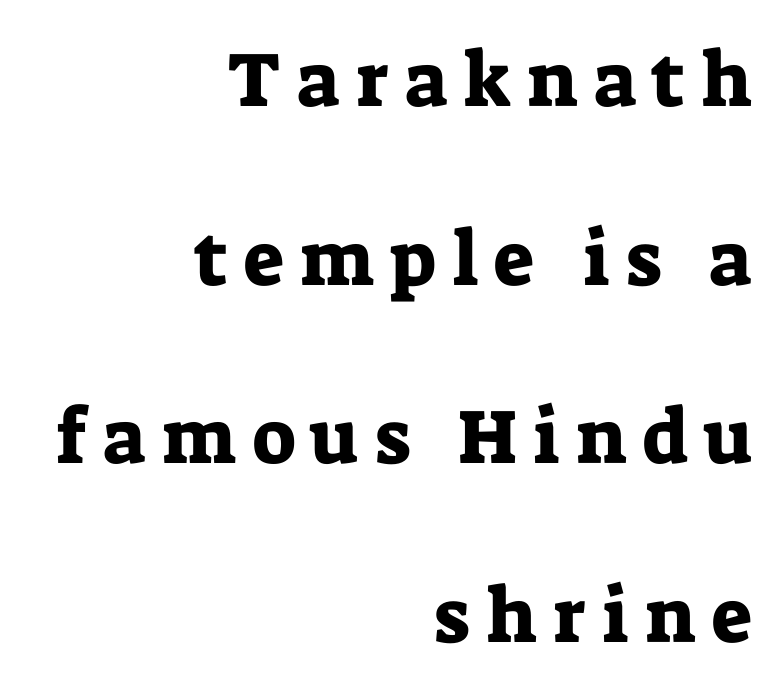
Q: Is the text italic (slanted)? A: No, it is upright.
Q: Is the typeface a serif or a sans-serif typeface? A: Serif.
Q: Is the text underlined? A: No.
Q: How is the paragraph aligned? A: Right-aligned.
Q: Is the spacing between letters normal or unusually wide? A: Unusually wide.
Q: Is the spacing between lines tight, normal or loose? A: Loose.
Q: Width (condensed, normal, or wide)? A: Normal.
Q: Stroke contrast? A: Low.
Q: x-height? A: Medium.
Q: Monospaced? A: No.
